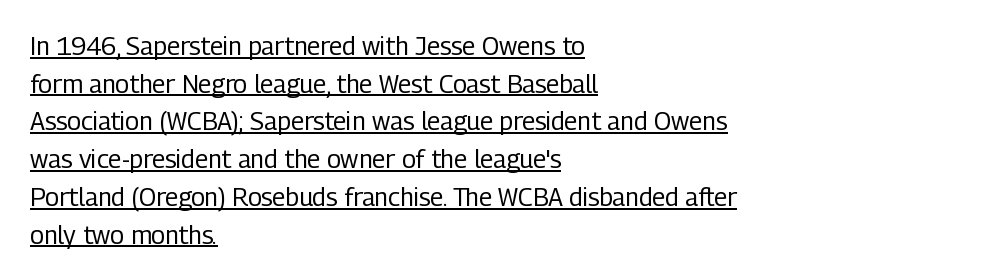
Notice how the stems are strictly vertical — no italics here. Weight: regular or lighter. The ragged edge is on the right, which tells us the setting is flush left. The rendered words wear a rule along their underside. Caption: standard tracking, unaltered. Notice how descenders clear the ascenders below comfortably — that's standard leading.
